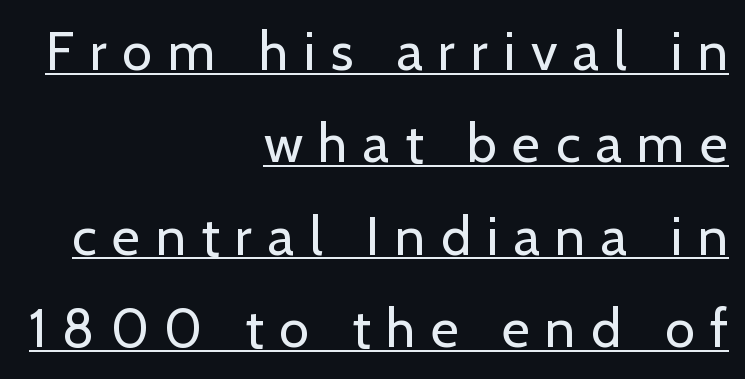
The passage shown is not bold in any degree. This is sans-serif lettering, the kind often seen on screens and signage. Does extra space separate the letters? Yes, quite a lot of it. Honestly, the underline is the first thing you notice here.
